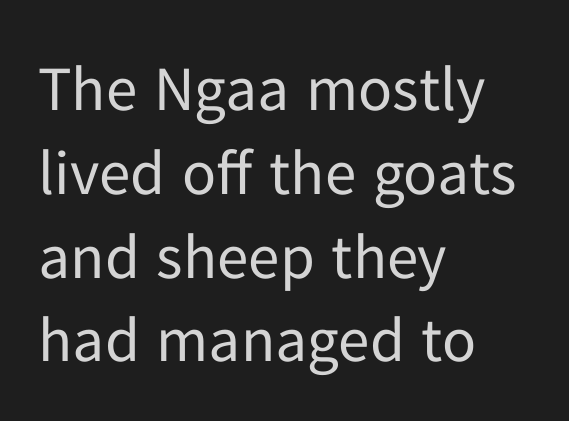
Bold? No — there's no thickening of the strokes. How are the letters spaced? Ordinarily, with no added tracking. Quick note: not italic, upright. Glance below the letters and you will spot only blank space.
